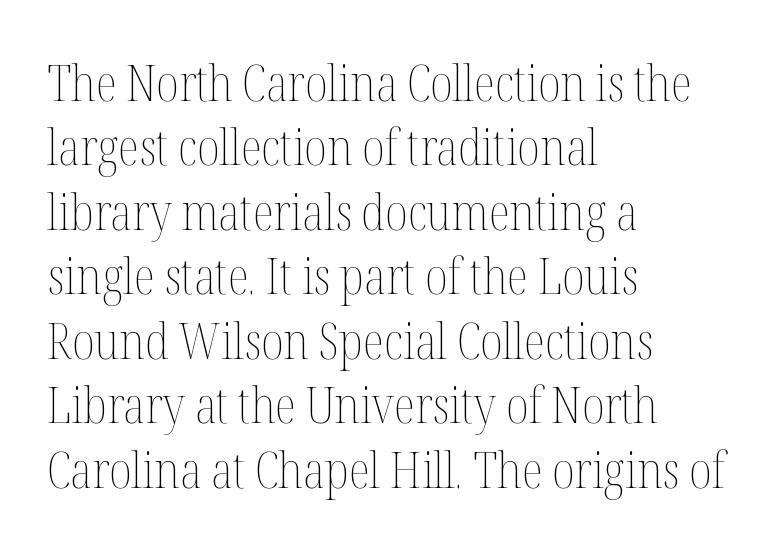
In terms of posture, this sample is upright. These lines sit exactly where default settings would place them. The type is set solid horizontally, with unmodified tracking. The compositor pushed each line to the left boundary.
